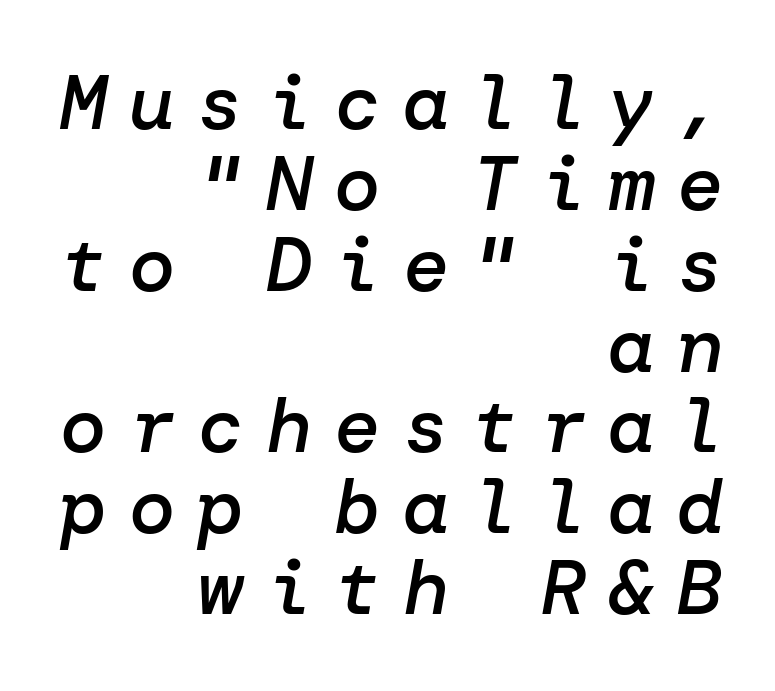
{"italic": "yes", "lean": "right", "slant_degrees": 10, "bold": "semi", "weight": "semibold", "width": "normal", "stroke_contrast": "low", "x_height": "medium", "underline": "no", "align": "right", "line_spacing": "tight", "line_spacing_ratio": 1.05, "letter_spacing": "wide", "letter_spacing_em": 0.29, "glyph_px": 77}
